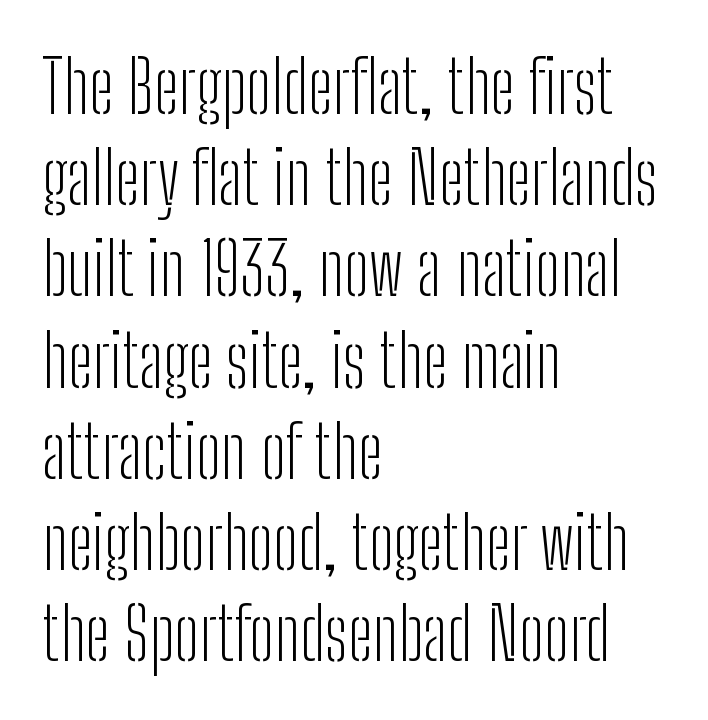
Q: Is the text bold? A: No.
Q: Is the text italic (slanted)? A: No, it is upright.
Q: Is the typeface a serif or a sans-serif typeface? A: Sans-serif.
Q: Is the text underlined? A: No.
Q: How is the paragraph aligned? A: Left-aligned.
Q: Is the spacing between letters normal or unusually wide? A: Normal.
Q: Is the spacing between lines tight, normal or loose? A: Normal.
Q: Width (condensed, normal, or wide)? A: Condensed.
Q: Stroke contrast? A: Low.
Q: x-height? A: Medium.
Q: Monospaced? A: No.
